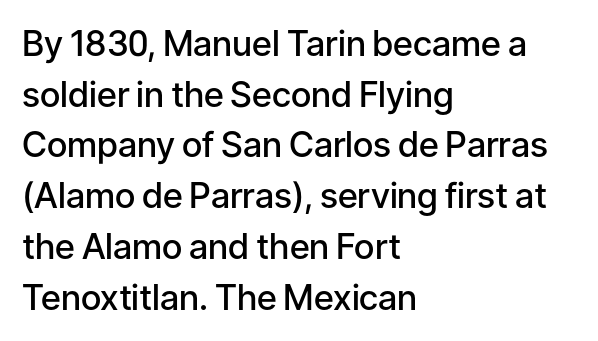
{"serif": "no", "italic": "no", "bold": "semi", "weight": "semibold", "width": "normal", "stroke_contrast": "low", "x_height": "medium", "monospaced": "no", "underline": "no", "align": "left", "line_spacing": "normal", "line_spacing_ratio": 1.45, "letter_spacing": "normal", "letter_spacing_em": 0.0, "glyph_px": 35}
